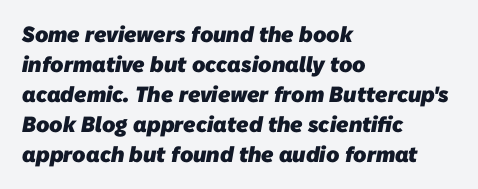
This sample uses plain, unmodified letter spacing. Successive baselines arrive at the customary interval. In terms of weight, the rendering is a true, heavy bold. Beneath every word, the page is bare. Where is the straight margin? On the left.
